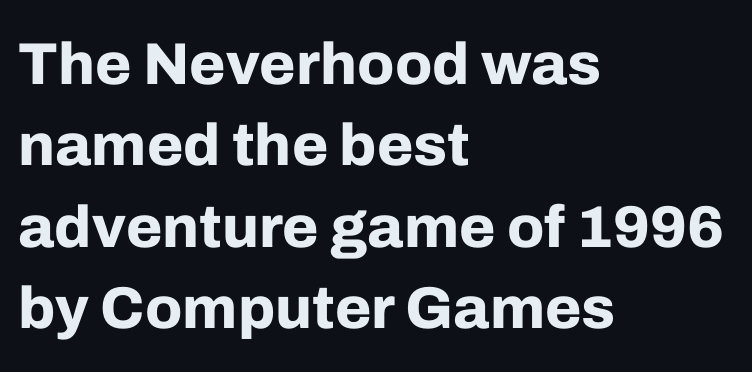
Horizontal bands of white between lines are of average thickness. A typesetter would label this face a sans. Each line starts at the same left margin while the right side varies. On the weight axis this lands at bold, roughly 700. Quick note: underline off.
